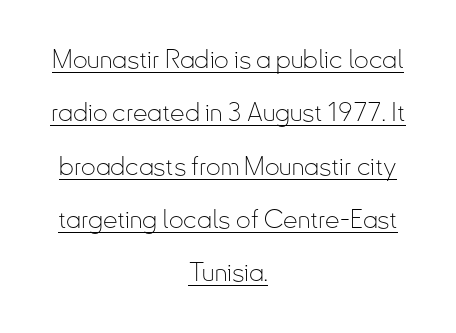
Q: Is the text bold? A: No.
Q: Is the text italic (slanted)? A: No, it is upright.
Q: Is the text underlined? A: Yes.
Q: How is the paragraph aligned? A: Centered.
Q: Is the spacing between letters normal or unusually wide? A: Normal.
Q: Is the spacing between lines tight, normal or loose? A: Loose.
